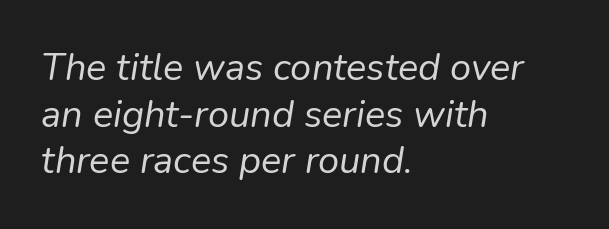
The image shows 38 px regular-weight type, italic (leaning right); set left-aligned, line spacing 1.23x, normal letter spacing, not underlined; low stroke contrast and a medium x-height.
